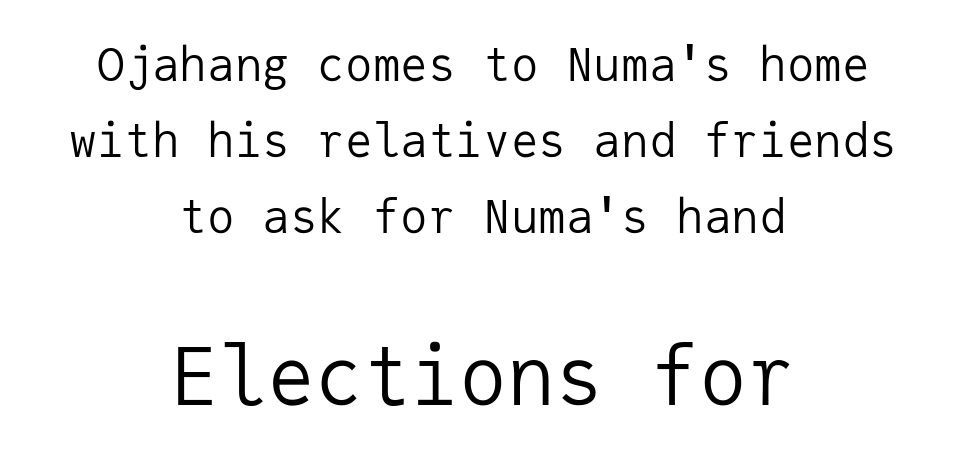
The image shows 80 px regular-weight sans-serif type, upright, monospaced; set centered, normal line spacing (1.65x), normal letter spacing, not underlined; the second (bottom) block is 1.74x larger; low stroke contrast and a medium x-height.
